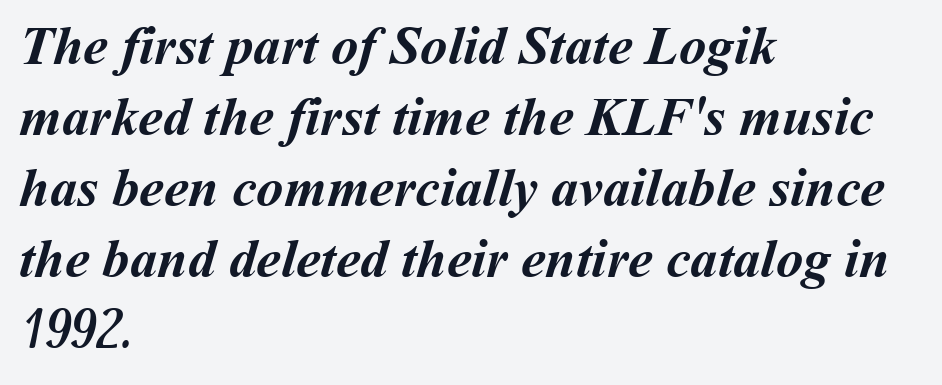
Q: Is the text bold? A: Yes.
Q: Is the text underlined? A: No.
Q: How is the paragraph aligned? A: Left-aligned.
Q: Is the spacing between letters normal or unusually wide? A: Normal.
Q: Is the spacing between lines tight, normal or loose? A: Normal.
Q: Width (condensed, normal, or wide)? A: Normal.
Q: Stroke contrast? A: Medium.
Q: x-height? A: Medium.
Q: Monospaced? A: No.
